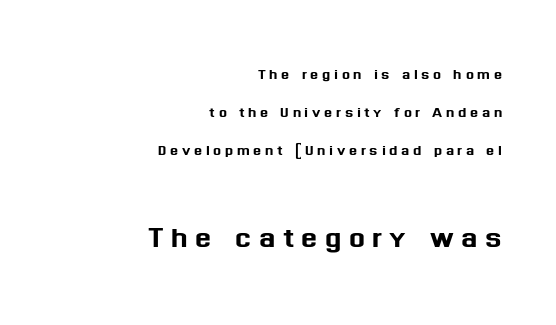
{"serif": "no", "italic": "no", "width": "normal", "stroke_contrast": "medium", "x_height": "medium", "monospaced": "no", "underline": "no", "align": "right", "line_spacing": "loose", "line_spacing_ratio": 2.0, "larger_block": "second", "size_ratio": 2.0, "glyph_px": 38}
